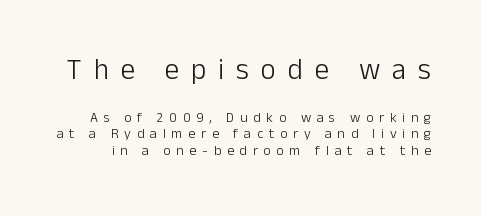
Q: Is the text bold? A: No.
Q: Is the text italic (slanted)? A: No, it is upright.
Q: Is the typeface a serif or a sans-serif typeface? A: Sans-serif.
Q: Is the text underlined? A: No.
Q: Is the spacing between letters normal or unusually wide? A: Unusually wide.
Q: Which block of text is set in a larger size, the first (top) or the second (bottom)? A: The first (top) one.
Q: Width (condensed, normal, or wide)? A: Normal.
Q: Stroke contrast? A: Low.
Q: x-height? A: Medium.
Q: Monospaced? A: No.
